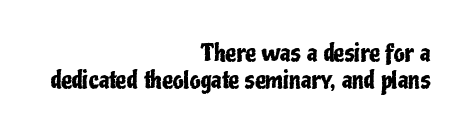
{"italic": "no", "underline": "no", "align": "right", "line_spacing": "tight", "line_spacing_ratio": 1.14, "letter_spacing": "normal", "letter_spacing_em": 0.0, "glyph_px": 24}
